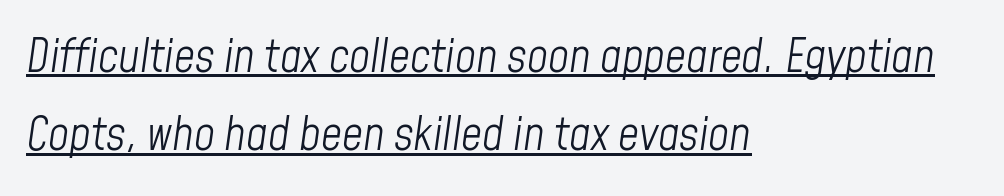
The image shows 46 px light, condensed type, italic (leaning right); set left-aligned, normal line spacing (1.7x), normal letter spacing, underlined; low stroke contrast and a medium x-height.
